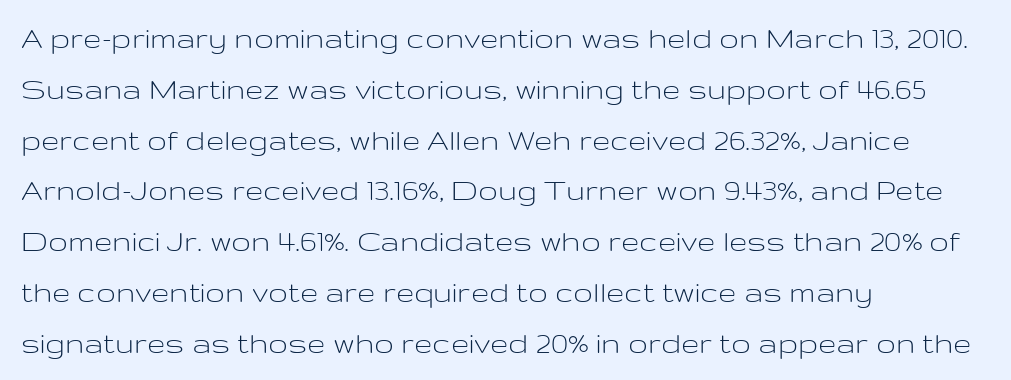
The image shows 33 px light, wide sans-serif type, upright; set left-aligned, normal line spacing (1.54x), normal letter spacing, not underlined; low stroke contrast and a medium x-height.
